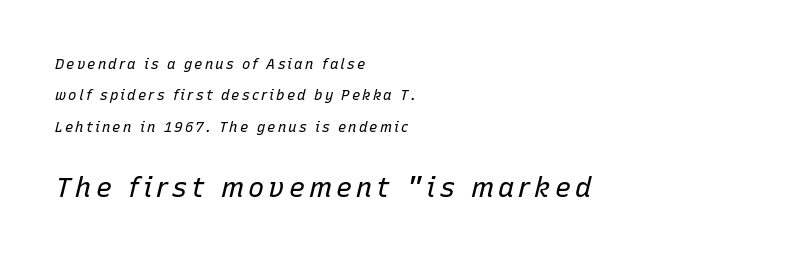
The zone under the glyphs is completely vacant. Loosely led — the rows are spread out. The later block is typeset at a bigger size than the earlier block. The lettering tilts uniformly, giving the passage an italic look. Teacher's note: observe the even left margin — that is flush-left alignment. Letters have the restrained weight of plain body copy at most.
